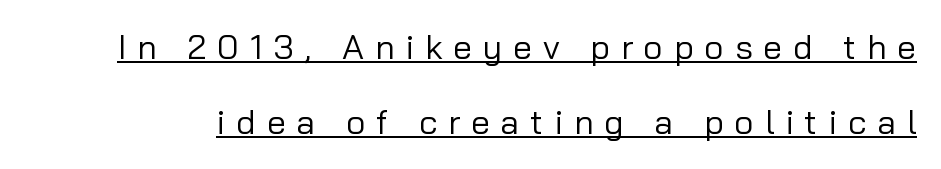
Each letter keeps its own natural width here, so spacing adapts to shape. The font sits on the lighter half of the weight spectrum, regular included. Beneath each row of characters lies a ruled line. A typesetter would call this leading open, well beyond the default. This sample uses a sans-serif face. Designer's note — italics off, roman on.
